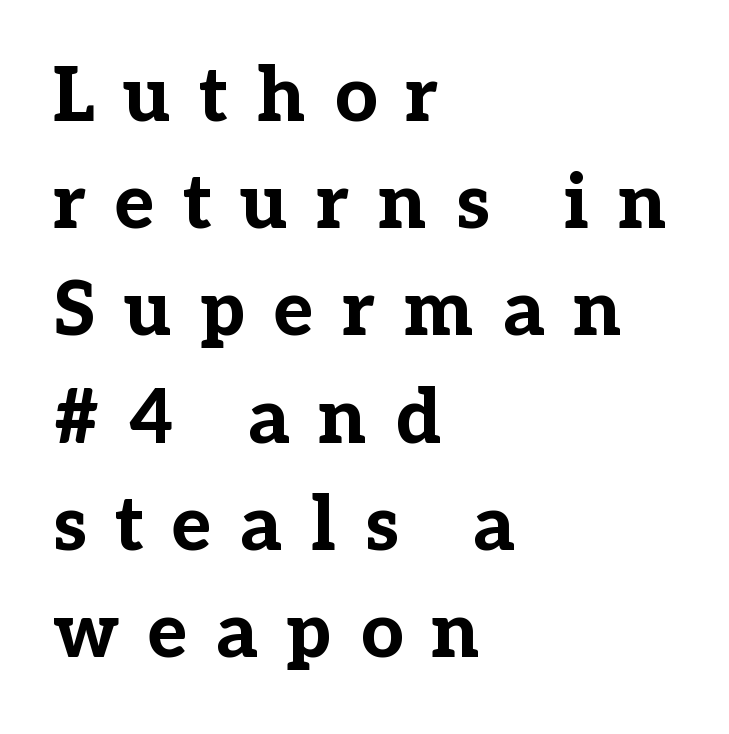
The image shows 75 px bold serif type, upright; set left-aligned, normal line spacing (1.43x), unusually wide letter spacing (+0.38 em), not underlined; low stroke contrast and a medium x-height.
